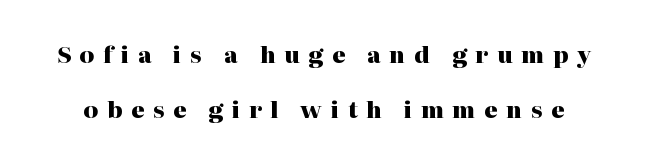
{"italic": "no", "bold": "yes", "underline": "no", "line_spacing": "loose", "line_spacing_ratio": 2.37, "letter_spacing": "wide", "letter_spacing_em": 0.37, "glyph_px": 23}
